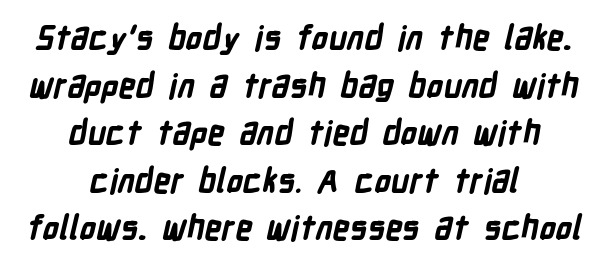
Pretty heavy lettering here — definitely bold. Anything drawn beneath the words? Only blank space. Think of a printed novel: that variable character pitch is what you see here. The rag falls on both sides of this text block equally. Serifs: no, the terminals of the letterforms are clean.
